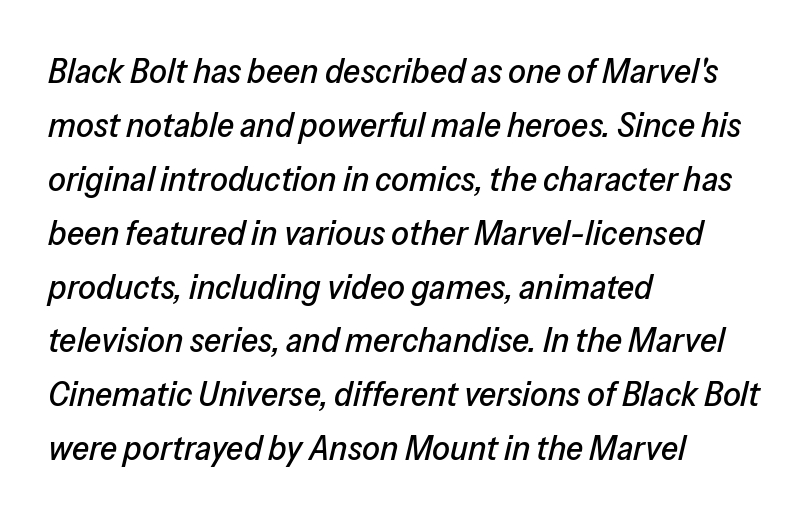
Q: Is the text italic (slanted)? A: Yes, it leans right by about 13 degrees.
Q: Is the text underlined? A: No.
Q: How is the paragraph aligned? A: Left-aligned.
Q: Is the spacing between letters normal or unusually wide? A: Normal.
Q: Is the spacing between lines tight, normal or loose? A: Normal.
Q: Width (condensed, normal, or wide)? A: Normal.
Q: Stroke contrast? A: Low.
Q: x-height? A: Medium.
Q: Monospaced? A: No.
